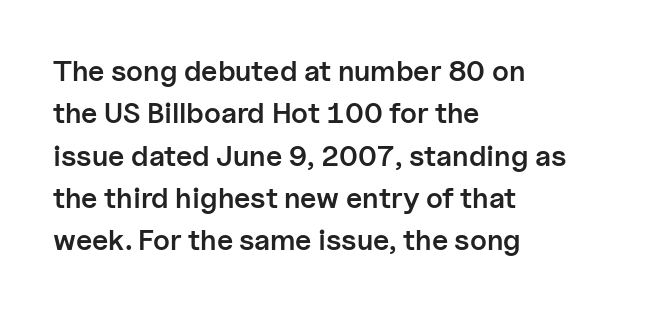
The image shows 29 px semibold sans-serif type, upright; set left-aligned, normal line spacing (1.46x), normal letter spacing, not underlined; low stroke contrast and a medium x-height.
